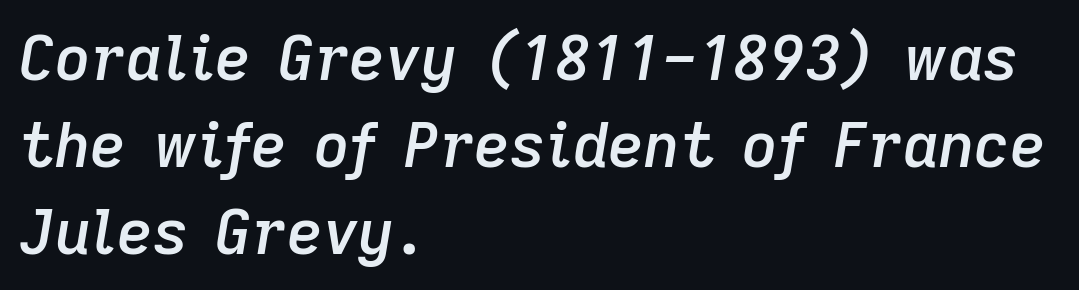
The image shows 62 px semibold type, italic (leaning right); set left-aligned, normal line spacing (1.4x), normal letter spacing, not underlined; low stroke contrast and a medium x-height.
